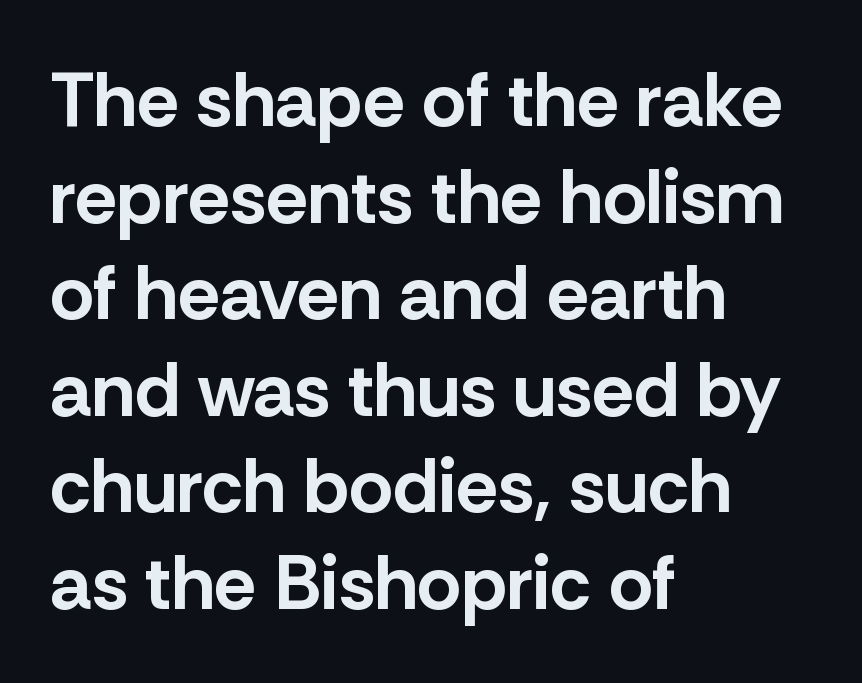
Q: Is the text bold? A: Yes.
Q: Is the text italic (slanted)? A: No, it is upright.
Q: Is the typeface a serif or a sans-serif typeface? A: Sans-serif.
Q: Is the text underlined? A: No.
Q: How is the paragraph aligned? A: Left-aligned.
Q: Is the spacing between letters normal or unusually wide? A: Normal.
Q: Is the spacing between lines tight, normal or loose? A: Normal.
Q: Width (condensed, normal, or wide)? A: Normal.
Q: Stroke contrast? A: Low.
Q: x-height? A: Medium.
Q: Monospaced? A: No.
